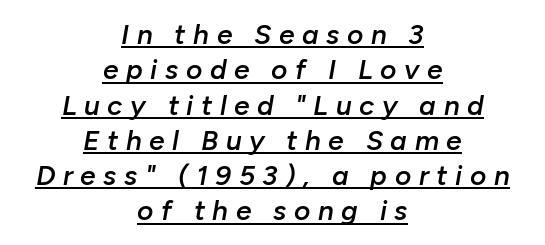
Characters are canted at an angle relative to the baseline's perpendicular. These lines are rendered in a variable-pitch font. Students, observe: this is what conventionally led text looks like. This is the in-between weight designers call semibold or demi. The rag falls on both sides of this text block equally.
